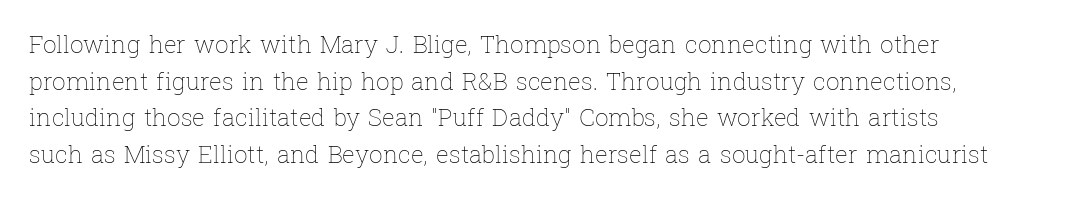
The image shows 24 px text type, upright; set left-aligned, normal line spacing (1.53x), normal letter spacing, not underlined.
